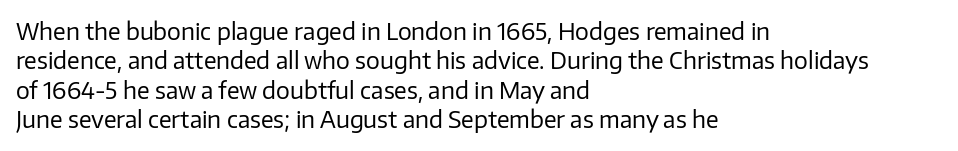
Q: Is the text bold? A: No.
Q: Is the text italic (slanted)? A: No, it is upright.
Q: Is the text underlined? A: No.
Q: How is the paragraph aligned? A: Left-aligned.
Q: Is the spacing between letters normal or unusually wide? A: Normal.
Q: Is the spacing between lines tight, normal or loose? A: Normal.
